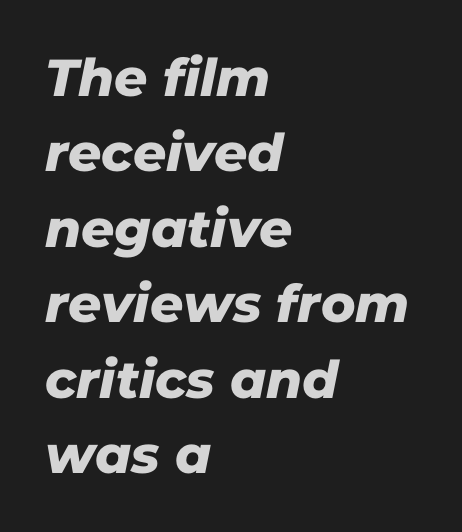
Q: Is the typeface a serif or a sans-serif typeface? A: Sans-serif.
Q: Is the text underlined? A: No.
Q: How is the paragraph aligned? A: Left-aligned.
Q: Is the spacing between letters normal or unusually wide? A: Normal.
Q: Is the spacing between lines tight, normal or loose? A: Normal.
Q: Width (condensed, normal, or wide)? A: Normal.
Q: Stroke contrast? A: Low.
Q: x-height? A: Medium.
Q: Monospaced? A: No.
